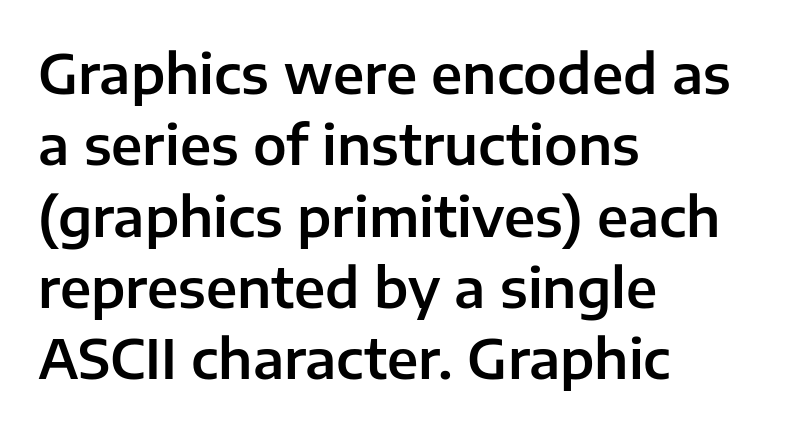
{"serif": "no", "italic": "no", "width": "normal", "stroke_contrast": "low", "x_height": "medium", "monospaced": "no", "underline": "no", "align": "left", "line_spacing": "normal", "line_spacing_ratio": 1.32, "letter_spacing": "normal", "letter_spacing_em": 0.0, "glyph_px": 54}
